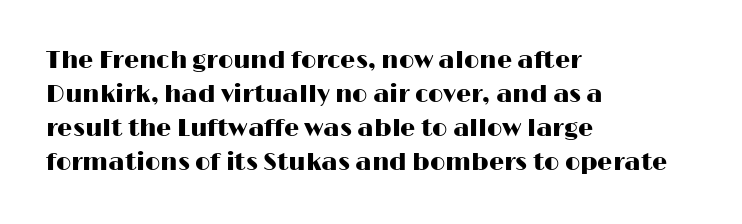
The image shows 24 px text type, upright; set left-aligned, normal line spacing (1.41x), normal letter spacing, not underlined.
